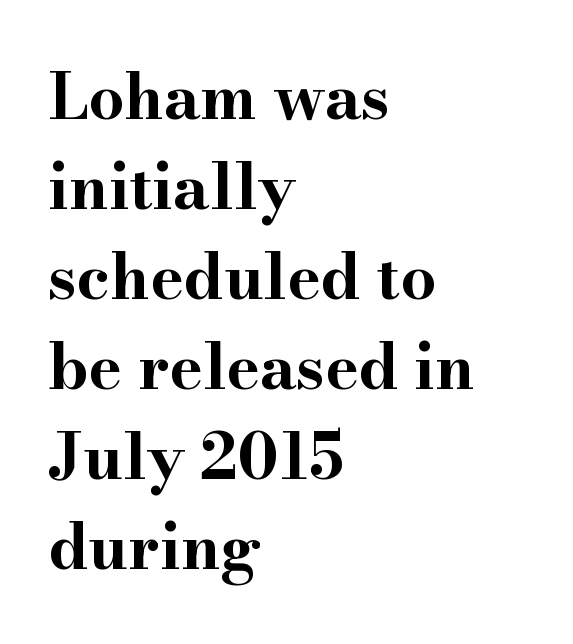
The face used here is proportionally spaced, like ordinary book or web type. The strip under each line holds only bare page. The horizontal fit of the characters is conventional and even. The block of text has a typical density, with ordinary space between rows. This is serif lettering, the kind often seen in printed books. Ascenders rise straight up at ninety degrees.
